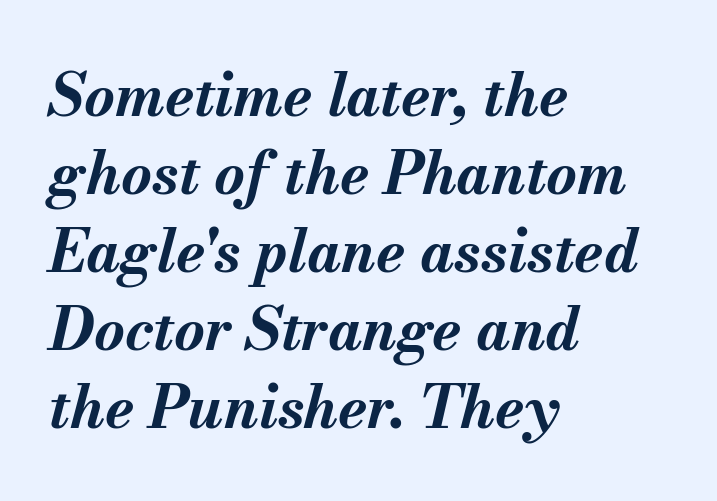
The ragged edge is on the right, which tells us the setting is flush left. Successive baselines arrive at the customary interval. Character widths vary here, with narrow letters taking less room than wide ones. The specimen omits any rule beneath the text block's lines. Yep, that's italic — everything's leaning.
